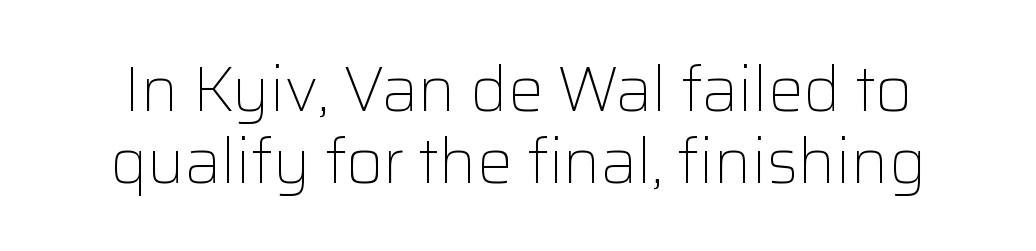
Q: Is the text bold? A: No.
Q: Is the text italic (slanted)? A: No, it is upright.
Q: Is the typeface a serif or a sans-serif typeface? A: Sans-serif.
Q: Is the text underlined? A: No.
Q: Is the spacing between letters normal or unusually wide? A: Normal.
Q: Is the spacing between lines tight, normal or loose? A: Tight.
Q: Width (condensed, normal, or wide)? A: Normal.
Q: Stroke contrast? A: Low.
Q: x-height? A: Medium.
Q: Monospaced? A: No.
